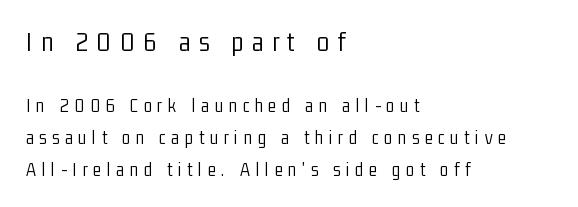
Q: Is the text bold? A: No.
Q: Is the text italic (slanted)? A: No, it is upright.
Q: Is the typeface a serif or a sans-serif typeface? A: Sans-serif.
Q: Is the text underlined? A: No.
Q: How is the paragraph aligned? A: Left-aligned.
Q: Is the spacing between letters normal or unusually wide? A: Unusually wide.
Q: Is the spacing between lines tight, normal or loose? A: Normal.
Q: Which block of text is set in a larger size, the first (top) or the second (bottom)? A: The first (top) one.
Q: Width (condensed, normal, or wide)? A: Condensed.
Q: Stroke contrast? A: Low.
Q: x-height? A: Medium.
Q: Monospaced? A: No.
